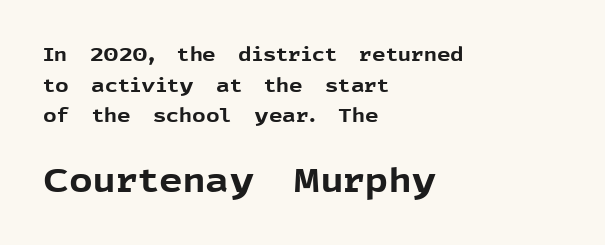
Whoever set this made the second block the dominant, larger element. These lines carry a lot of weight — the face is fully bold. Line starts are locked; line ends wander. The lines sit at an ordinary, default distance from one another. Here the designer chose a conventional face with non-uniform glyph widths. The baseline area is clear.
